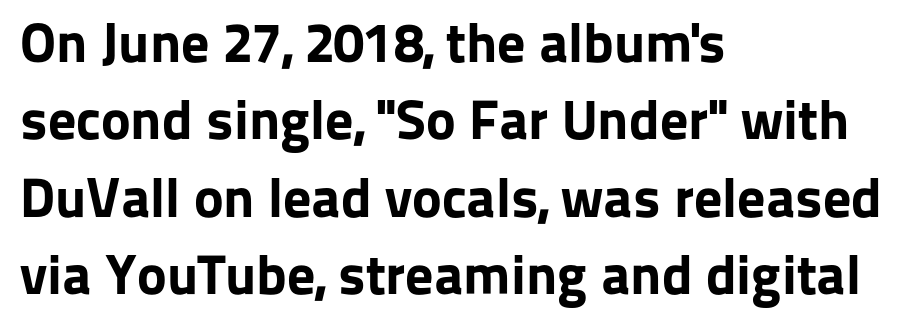
{"serif": "no", "italic": "no", "bold": "yes", "weight": "bold", "width": "normal", "stroke_contrast": "low", "x_height": "medium", "monospaced": "no", "underline": "no", "align": "left", "line_spacing": "normal", "line_spacing_ratio": 1.38, "letter_spacing": "normal", "letter_spacing_em": 0.0, "glyph_px": 56}
